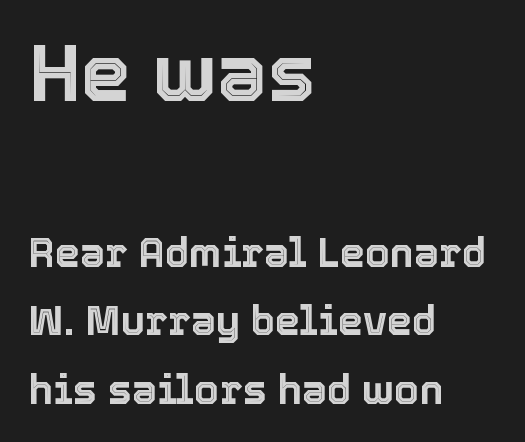
The image shows 80 px text type, upright; set left-aligned, line spacing 1.72x, normal letter spacing, not underlined; the first (top) block is 2.0x larger; a medium x-height.
